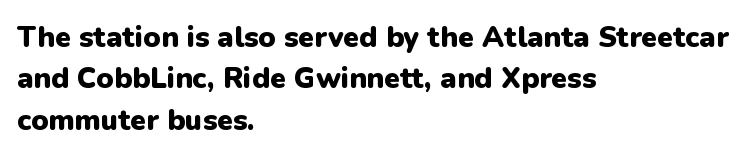
Q: Is the text bold? A: Yes.
Q: Is the text italic (slanted)? A: No, it is upright.
Q: Is the typeface a serif or a sans-serif typeface? A: Sans-serif.
Q: Is the text underlined? A: No.
Q: How is the paragraph aligned? A: Left-aligned.
Q: Is the spacing between letters normal or unusually wide? A: Normal.
Q: Is the spacing between lines tight, normal or loose? A: Normal.
Q: Width (condensed, normal, or wide)? A: Normal.
Q: Stroke contrast? A: Low.
Q: x-height? A: Medium.
Q: Monospaced? A: No.
